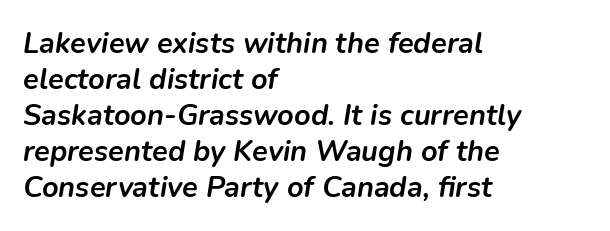
Q: Is the text bold? A: Yes.
Q: Is the text italic (slanted)? A: Yes, it leans right by about 9 degrees.
Q: Is the text underlined? A: No.
Q: How is the paragraph aligned? A: Left-aligned.
Q: Is the spacing between letters normal or unusually wide? A: Normal.
Q: Width (condensed, normal, or wide)? A: Normal.
Q: Stroke contrast? A: Low.
Q: x-height? A: Medium.
Q: Monospaced? A: No.
